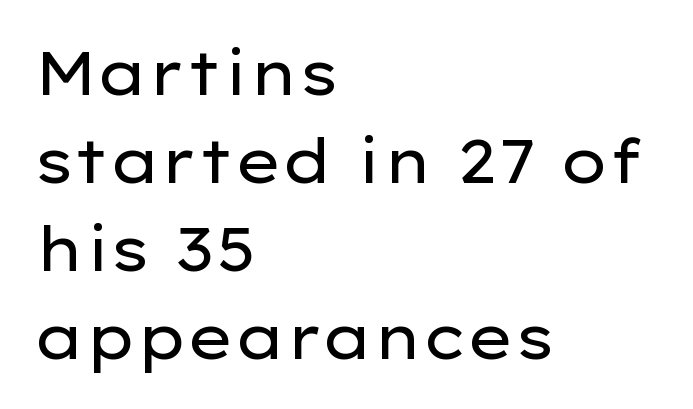
Descenders hang freely into open space. Is there much room between lines? A standard amount, neither cramped nor airy. Designer's note — italics off, roman on. Is the type heavy? It reads as light-to-regular instead. The lines in this sample share a left origin and differ only in where they stop. The horizontal fit of the characters is conventional and even.
